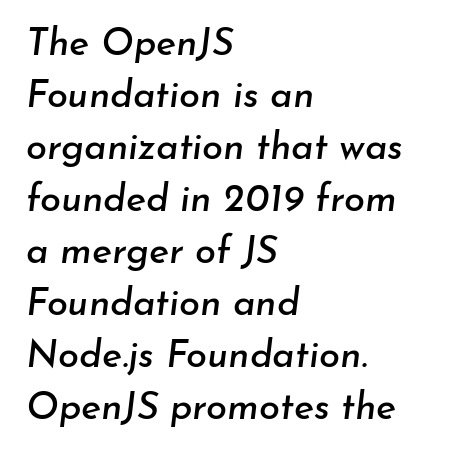
Q: Is the text italic (slanted)? A: Yes, it leans right by about 7 degrees.
Q: Is the text underlined? A: No.
Q: How is the paragraph aligned? A: Left-aligned.
Q: Is the spacing between letters normal or unusually wide? A: Normal.
Q: Is the spacing between lines tight, normal or loose? A: Normal.
Q: Width (condensed, normal, or wide)? A: Normal.
Q: Stroke contrast? A: Low.
Q: x-height? A: Small.
Q: Monospaced? A: No.
